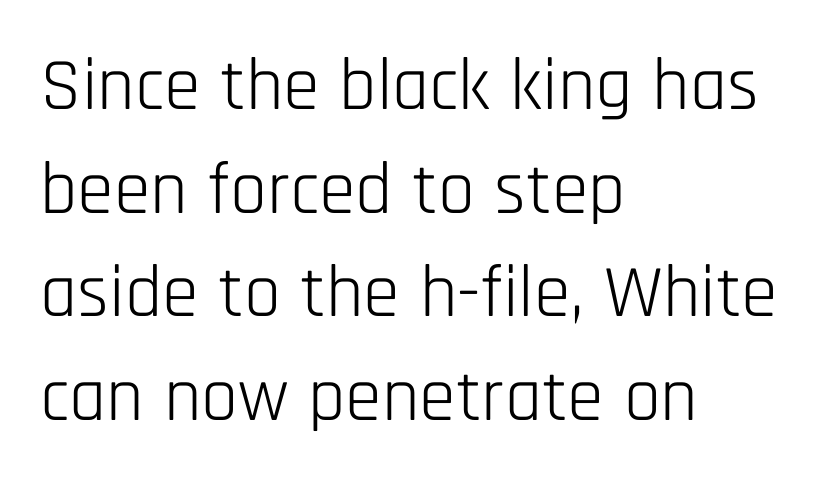
Q: Is the text bold? A: No.
Q: Is the text italic (slanted)? A: No, it is upright.
Q: Is the typeface a serif or a sans-serif typeface? A: Sans-serif.
Q: Is the text underlined? A: No.
Q: How is the paragraph aligned? A: Left-aligned.
Q: Is the spacing between letters normal or unusually wide? A: Normal.
Q: Is the spacing between lines tight, normal or loose? A: Normal.
Q: Width (condensed, normal, or wide)? A: Condensed.
Q: Stroke contrast? A: Low.
Q: x-height? A: Large.
Q: Monospaced? A: No.
